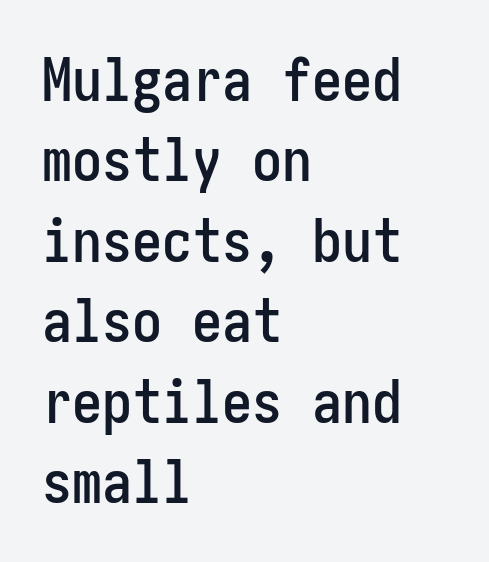
{"serif": "no", "italic": "no", "width": "condensed", "stroke_contrast": "low", "x_height": "medium", "underline": "no", "align": "left", "line_spacing": "normal", "line_spacing_ratio": 1.34, "letter_spacing": "normal", "letter_spacing_em": 0.0, "glyph_px": 60}
